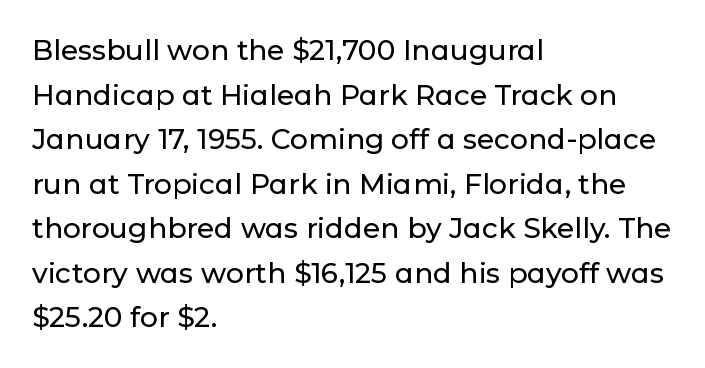
The image shows 28 px sans-serif type, upright; set left-aligned, normal line spacing (1.59x), normal letter spacing, not underlined; low stroke contrast and a medium x-height.
